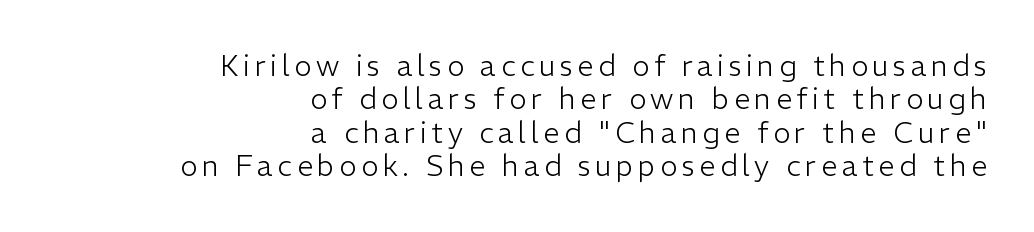
The image shows 29 px light sans-serif type, upright; set right-aligned, tight line spacing (1.15x), not underlined; low stroke contrast and a medium x-height.
